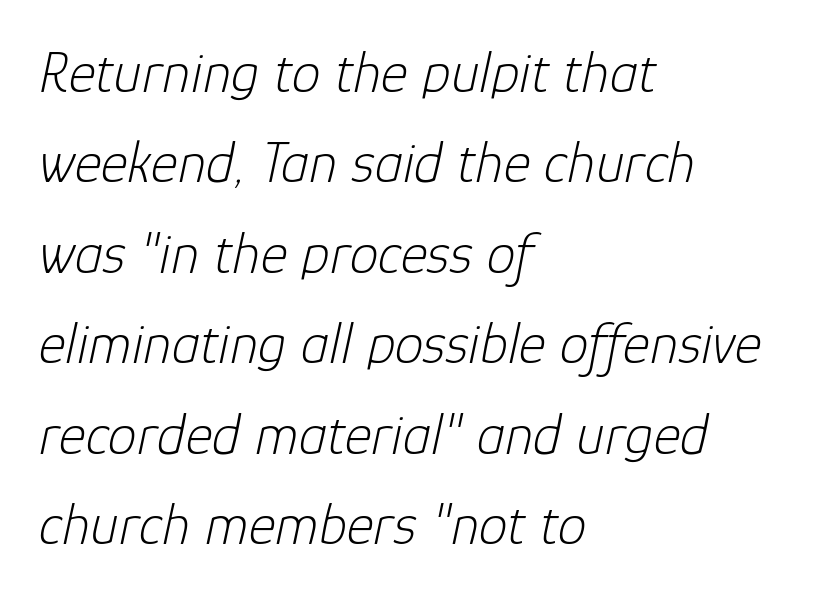
Q: Is the text bold? A: No.
Q: Is the text italic (slanted)? A: Yes, it leans right by about 12 degrees.
Q: Is the text underlined? A: No.
Q: How is the paragraph aligned? A: Left-aligned.
Q: Is the spacing between letters normal or unusually wide? A: Normal.
Q: Is the spacing between lines tight, normal or loose? A: Normal.
Q: Width (condensed, normal, or wide)? A: Normal.
Q: Stroke contrast? A: Low.
Q: x-height? A: Medium.
Q: Monospaced? A: No.
